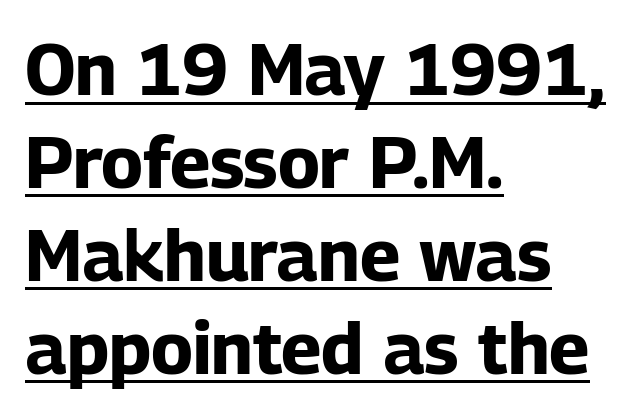
Q: Is the text bold? A: Yes.
Q: Is the text italic (slanted)? A: No, it is upright.
Q: Is the typeface a serif or a sans-serif typeface? A: Sans-serif.
Q: Is the text underlined? A: Yes.
Q: How is the paragraph aligned? A: Left-aligned.
Q: Is the spacing between letters normal or unusually wide? A: Normal.
Q: Is the spacing between lines tight, normal or loose? A: Normal.
Q: Width (condensed, normal, or wide)? A: Normal.
Q: Stroke contrast? A: Low.
Q: x-height? A: Medium.
Q: Monospaced? A: No.
